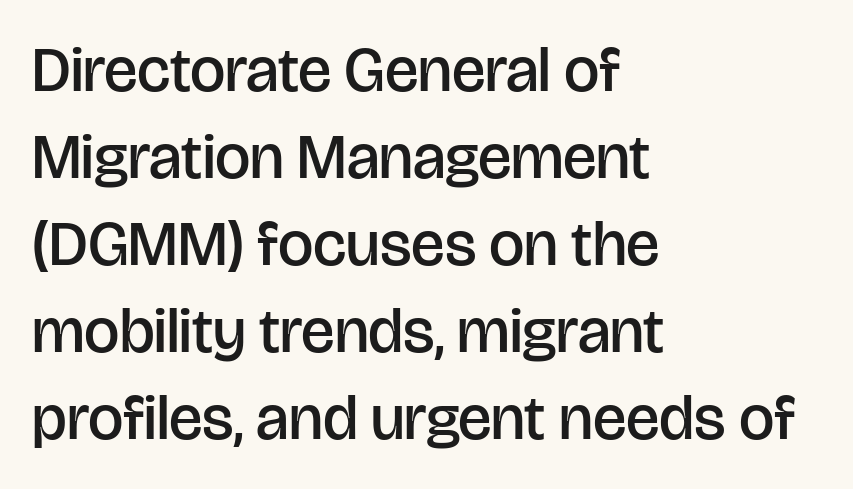
Q: Is the text bold? A: Semi-bold.
Q: Is the text italic (slanted)? A: No, it is upright.
Q: Is the typeface a serif or a sans-serif typeface? A: Sans-serif.
Q: Is the text underlined? A: No.
Q: How is the paragraph aligned? A: Left-aligned.
Q: Is the spacing between letters normal or unusually wide? A: Normal.
Q: Is the spacing between lines tight, normal or loose? A: Normal.
Q: Width (condensed, normal, or wide)? A: Normal.
Q: Stroke contrast? A: Low.
Q: x-height? A: Large.
Q: Monospaced? A: No.
